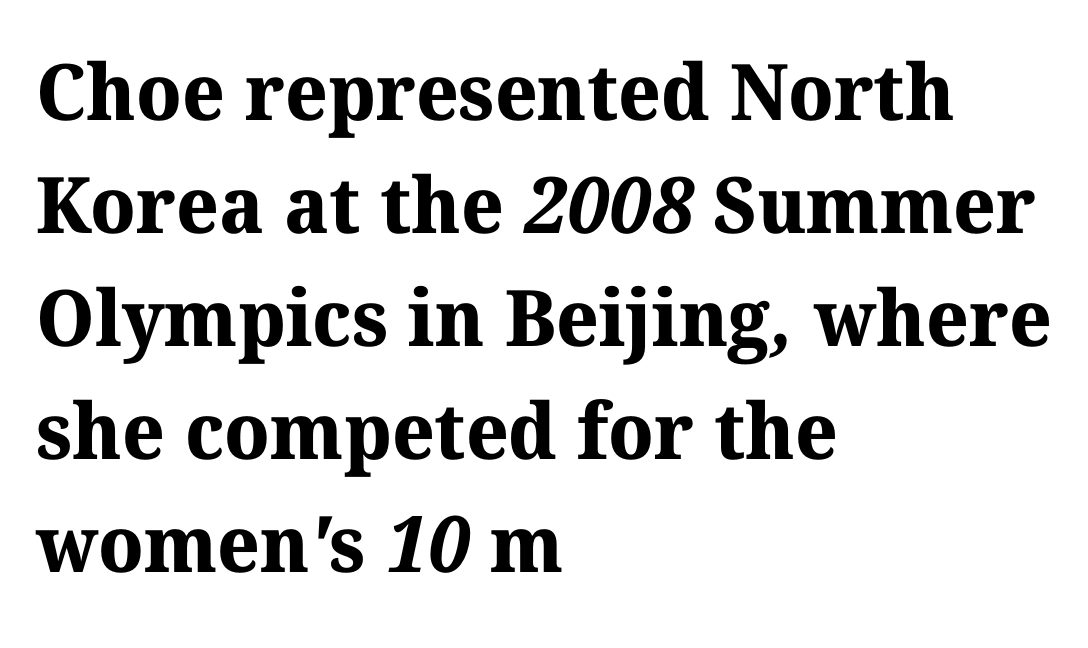
Interline gaps are of average width in this sample. Visually the block forms a straight wall on the left and a jagged coastline on the right. Bare-footed words on every line. Regarding serifs, this sample has them. Words appear dense and cohesive because spacing is normal. Note the varied advance widths — an 'i' is clearly narrower than an 'm'.
